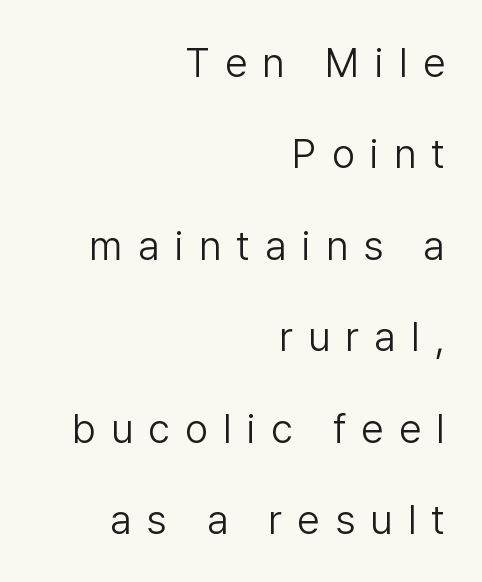
The image shows 41 px light sans-serif type, upright; set right-aligned, loose line spacing (2.23x), unusually wide letter spacing (+0.37 em), not underlined; low stroke contrast and a medium x-height.
